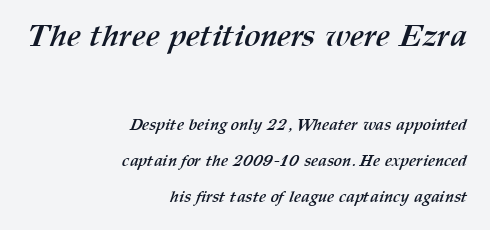
{"bold": "yes", "weight": "semibold", "width": "normal", "stroke_contrast": "medium", "x_height": "medium", "monospaced": "no", "underline": "no", "align": "right", "line_spacing": "loose", "line_spacing_ratio": 2.25, "letter_spacing": "normal", "letter_spacing_em": 0.0, "larger_block": "first", "size_ratio": 1.94, "glyph_px": 31}
